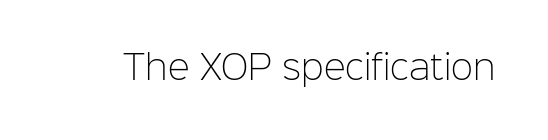
{"serif": "no", "italic": "no", "bold": "no", "weight": "light", "width": "normal", "stroke_contrast": "low", "x_height": "medium", "monospaced": "no", "underline": "no", "letter_spacing": "normal", "letter_spacing_em": 0.0, "glyph_px": 33}
